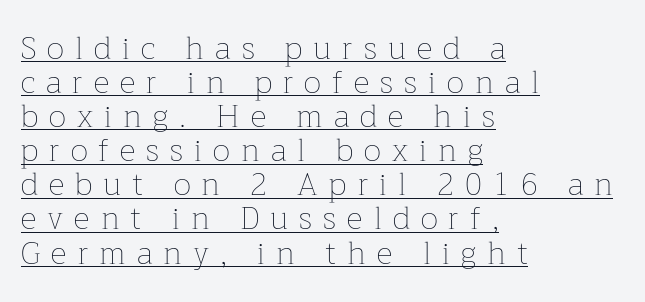
The typesetter has applied underlining to the passage shown. The passage shown is not bold in any degree. You could barely slide anything between these rows. Varying glyph widths throughout — classic text-font behaviour. This is roman type, the default non-slanted kind.
